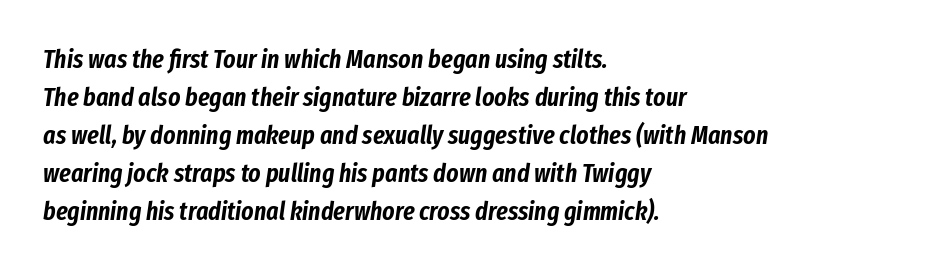
The image shows 26 px text type, italic (leaning right); set left-aligned, normal line spacing (1.46x), normal letter spacing, not underlined.
